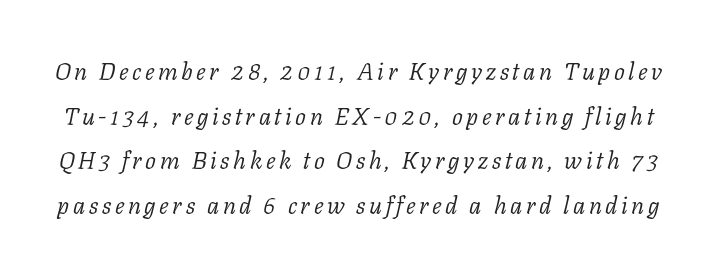
The image shows 24 px text type, italic (leaning right); set line spacing 1.86x, not underlined.
